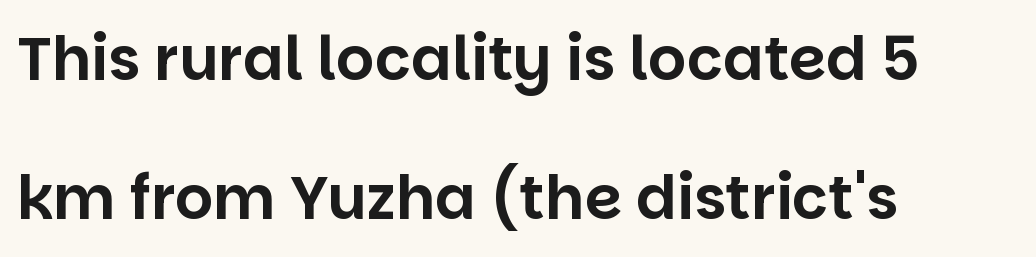
{"serif": "no", "italic": "no", "width": "normal", "stroke_contrast": "low", "x_height": "large", "monospaced": "no", "underline": "no", "align": "left", "line_spacing": "loose", "line_spacing_ratio": 2.31, "letter_spacing": "normal", "letter_spacing_em": 0.0, "glyph_px": 60}
